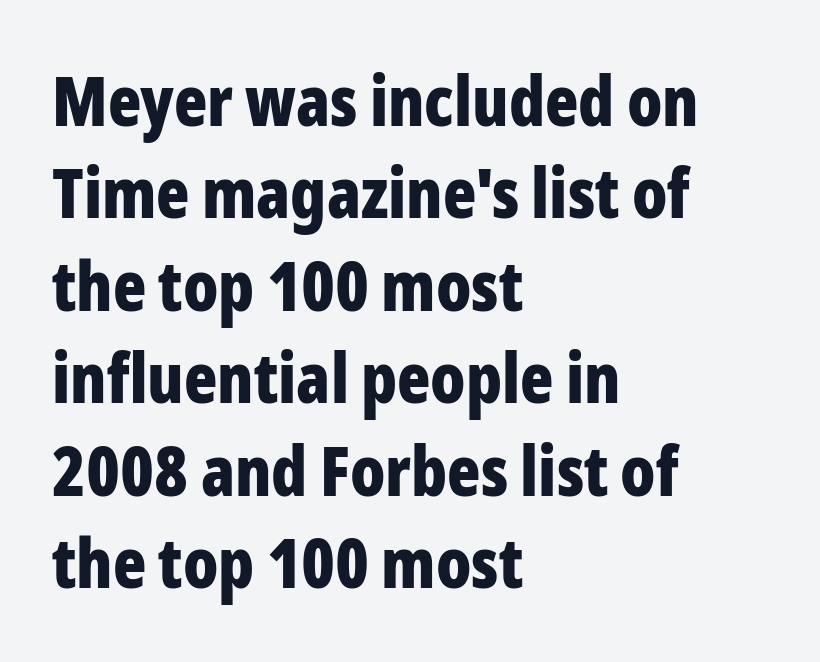
Q: Is the text bold? A: Yes.
Q: Is the text italic (slanted)? A: No, it is upright.
Q: Is the typeface a serif or a sans-serif typeface? A: Sans-serif.
Q: Is the text underlined? A: No.
Q: How is the paragraph aligned? A: Left-aligned.
Q: Is the spacing between letters normal or unusually wide? A: Normal.
Q: Is the spacing between lines tight, normal or loose? A: Normal.
Q: Width (condensed, normal, or wide)? A: Condensed.
Q: Stroke contrast? A: Low.
Q: x-height? A: Medium.
Q: Monospaced? A: No.
